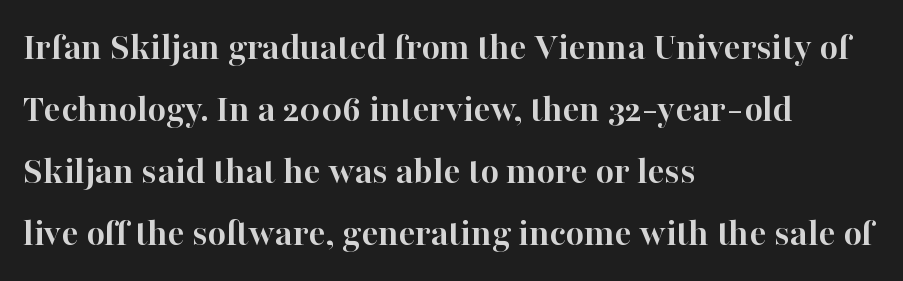
The image shows 40 px semibold serif type, upright; set left-aligned, normal line spacing (1.55x), normal letter spacing, not underlined; high stroke contrast and a medium x-height.
